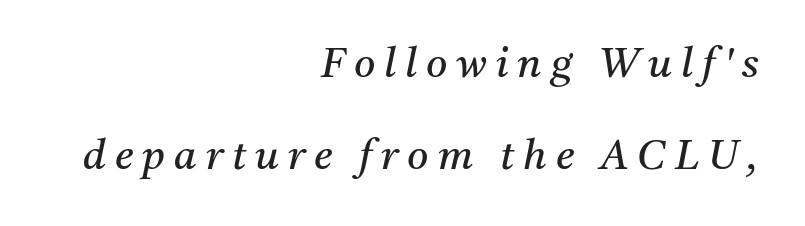
{"serif": "yes", "italic": "yes", "lean": "right", "slant_degrees": 11, "bold": "no", "weight": "regular", "width": "normal", "stroke_contrast": "medium", "x_height": "medium", "monospaced": "no", "underline": "no", "align": "right", "line_spacing": "loose", "line_spacing_ratio": 2.24, "letter_spacing": "wide", "letter_spacing_em": 0.22, "glyph_px": 41}
